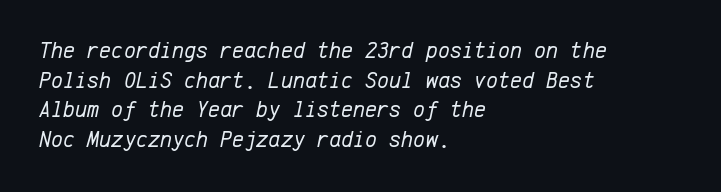
The image shows 23 px text type, italic (leaning right); set left-aligned, normal line spacing (1.29x), normal letter spacing, not underlined.
